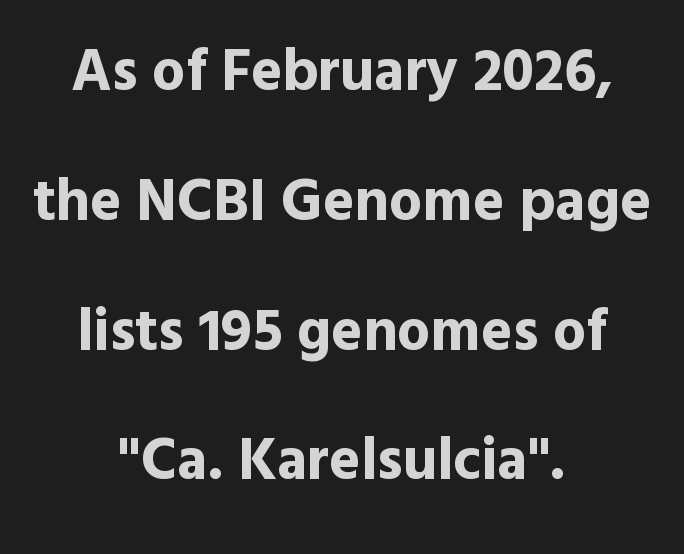
Q: Is the text bold? A: Yes.
Q: Is the text italic (slanted)? A: No, it is upright.
Q: Is the typeface a serif or a sans-serif typeface? A: Sans-serif.
Q: Is the text underlined? A: No.
Q: How is the paragraph aligned? A: Centered.
Q: Is the spacing between letters normal or unusually wide? A: Normal.
Q: Is the spacing between lines tight, normal or loose? A: Loose.
Q: Width (condensed, normal, or wide)? A: Normal.
Q: x-height? A: Medium.
Q: Monospaced? A: No.
